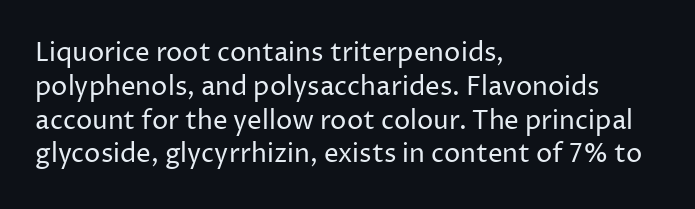
The image shows 26 px text type, upright; set left-aligned, normal line spacing (1.3x), normal letter spacing, not underlined.
